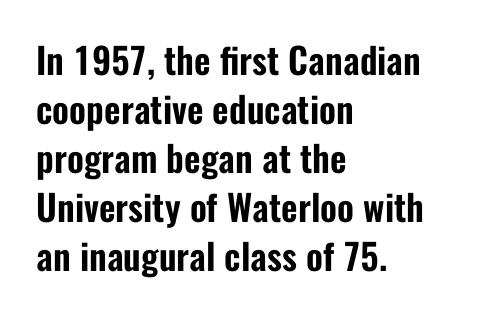
{"serif": "no", "italic": "no", "width": "condensed", "stroke_contrast": "low", "x_height": "medium", "monospaced": "no", "underline": "no", "align": "left", "line_spacing": "normal", "line_spacing_ratio": 1.36, "letter_spacing": "normal", "letter_spacing_em": 0.0, "glyph_px": 36}
